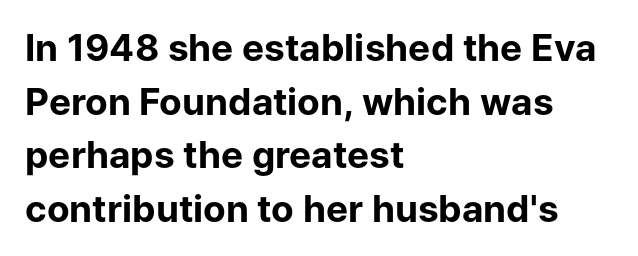
{"serif": "no", "italic": "no", "bold": "yes", "weight": "bold", "width": "normal", "stroke_contrast": "low", "x_height": "medium", "monospaced": "no", "underline": "no", "align": "left", "line_spacing": "normal", "line_spacing_ratio": 1.45, "letter_spacing": "normal", "letter_spacing_em": 0.0, "glyph_px": 37}
